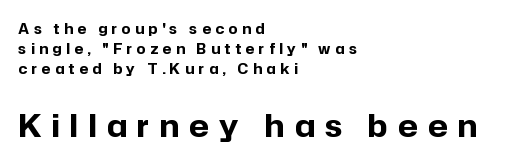
The image shows 31 px bold sans-serif type, upright; set left-aligned, normal line spacing (1.44x), unusually wide letter spacing (+0.33 em), not underlined; the second (bottom) block is 2.21x larger; low stroke contrast and a medium x-height.
